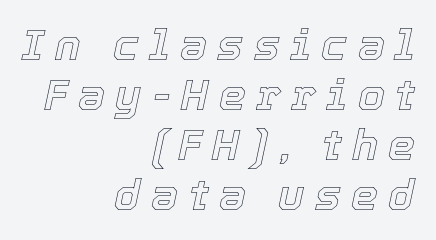
{"italic": "yes", "lean": "right", "slant_degrees": 12, "width": "normal", "x_height": "medium", "monospaced": "no", "underline": "no", "align": "right", "line_spacing_ratio": 1.16, "letter_spacing": "wide", "letter_spacing_em": 0.24, "glyph_px": 43}
